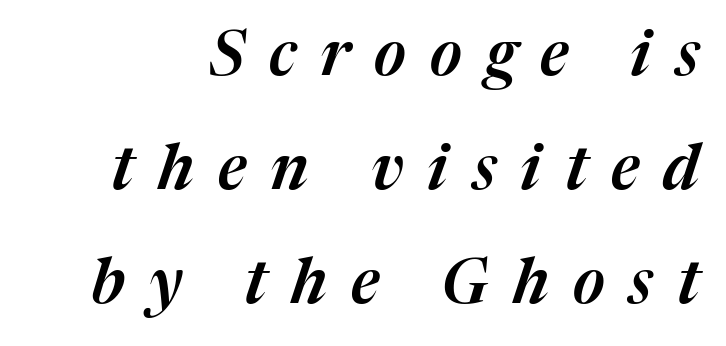
Observe the wide spacing: letters keep a clear distance from each other. Emphasis-style slanted type is in use. Check the space under the baseline: it is left empty. Here the designer chose a conventional face with non-uniform glyph widths.
